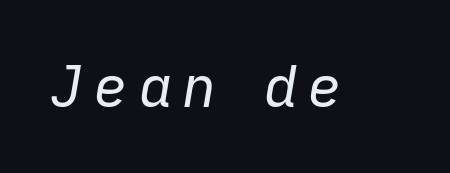
The image shows 58 px regular-weight type, italic (leaning right); set not underlined; low stroke contrast and a medium x-height.
